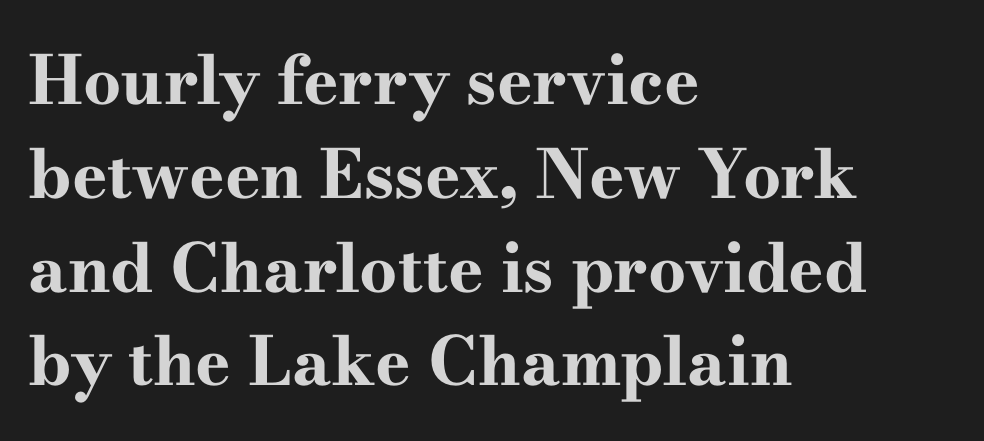
The image shows 67 px bold, wide serif type, upright; set left-aligned, normal line spacing (1.4x), normal letter spacing, not underlined; high stroke contrast and a small x-height.
